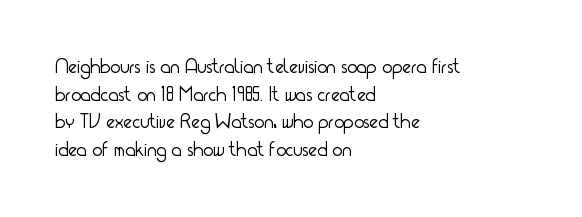
{"italic": "no", "bold": "no", "underline": "no", "align": "left", "line_spacing": "normal", "line_spacing_ratio": 1.31, "letter_spacing": "normal", "letter_spacing_em": 0.0, "glyph_px": 21}
